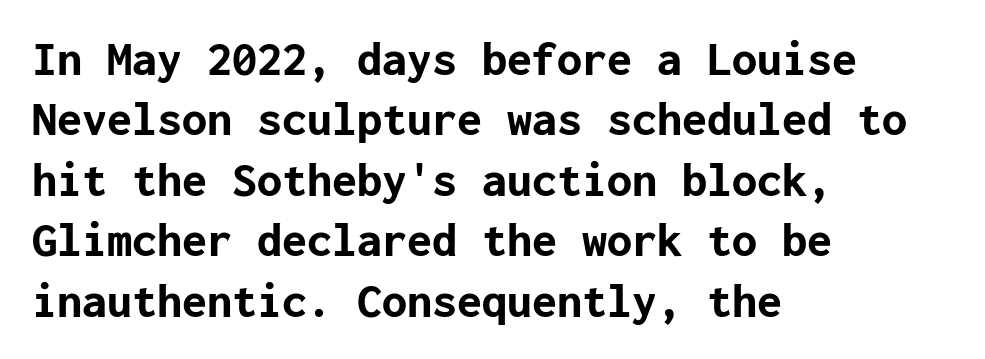
Type style note: lacks serifs. Nobody touched the tracking dial on this one. What weight is shown? A full bold with thick strokes. Glance below the letters and you will spot only blank space. The type sits square on the baseline with zero lean.
